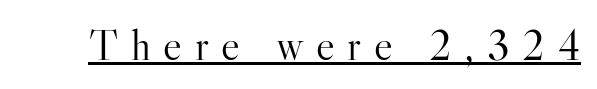
The image shows 44 px light serif type, upright; set unusually wide letter spacing (+0.29 em), underlined; high stroke contrast and a small x-height.
